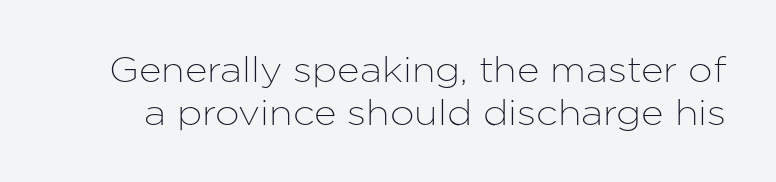
The image shows 35 px sans-serif type, upright; set line spacing 1.23x, normal letter spacing, not underlined; low stroke contrast and a medium x-height.
